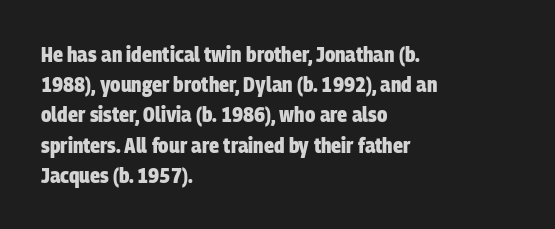
The image shows 21 px bold type; set left-aligned, normal line spacing (1.44x), normal letter spacing, not underlined.
